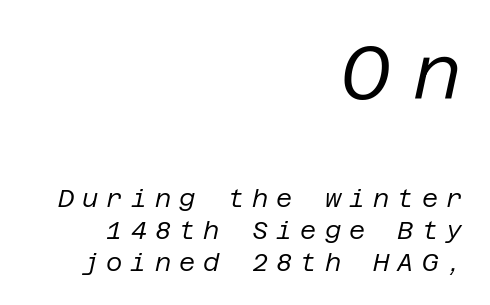
The image shows 75 px regular-weight type, italic (leaning right); set right-aligned, normal line spacing (1.27x), unusually wide letter spacing (+0.32 em), not underlined; the first (top) block is 3.0x larger; low stroke contrast and a large x-height.
